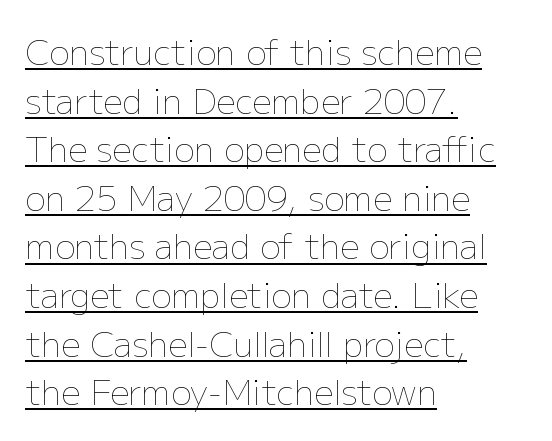
Emphasis is given by a line drawn under the lettering. Rows of type keep a routine distance in the vertical direction. The weight would be labelled regular, book, light, or lighter still. Each line starts at the same left margin while the right side varies.
